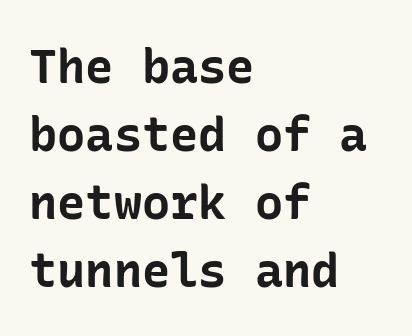
The image shows 47 px bold sans-serif type, upright; set left-aligned, normal line spacing (1.45x), normal letter spacing, not underlined; low stroke contrast and a medium x-height.
